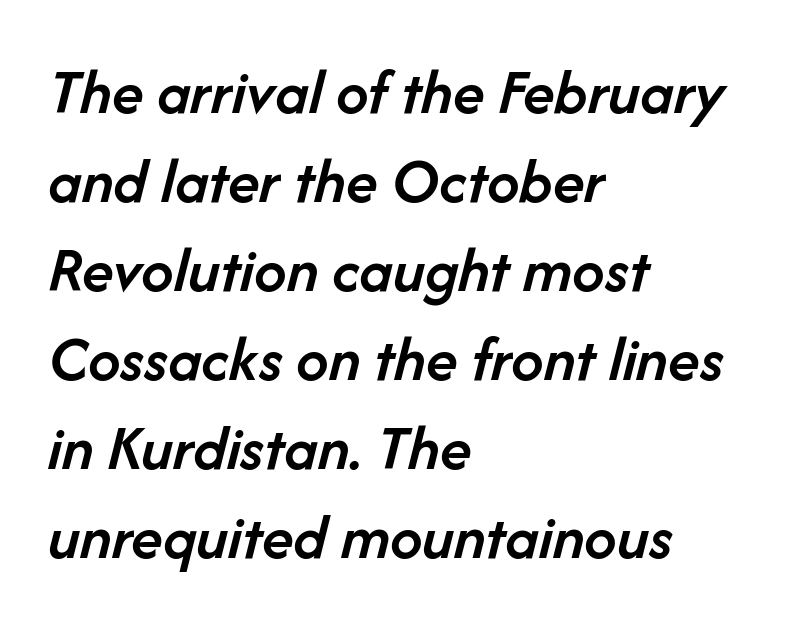
Evenly set lines give the paragraph a standard silhouette. A semibold gives these letters moderate extra thickness, short of bold. Glance below the letters and you will spot only blank space. This sample has the flowing, uneven cadence of proportional lettering. Standard letterfit; no display-style spreading of the glyphs.
